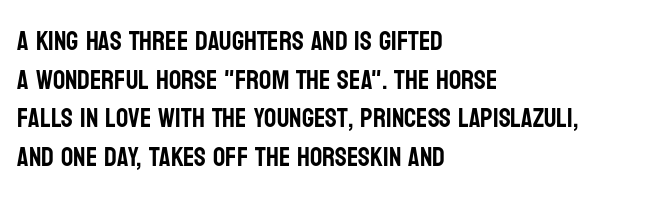
Q: Is the text italic (slanted)? A: No, it is upright.
Q: Is the text underlined? A: No.
Q: How is the paragraph aligned? A: Left-aligned.
Q: Is the spacing between letters normal or unusually wide? A: Normal.
Q: Is the spacing between lines tight, normal or loose? A: Normal.
